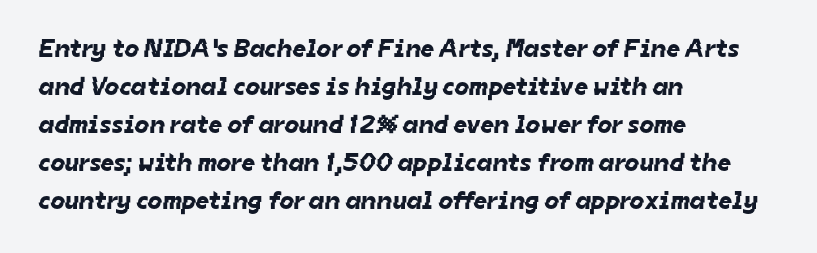
The image shows 26 px text type; set left-aligned, normal line spacing (1.46x), normal letter spacing, not underlined.
